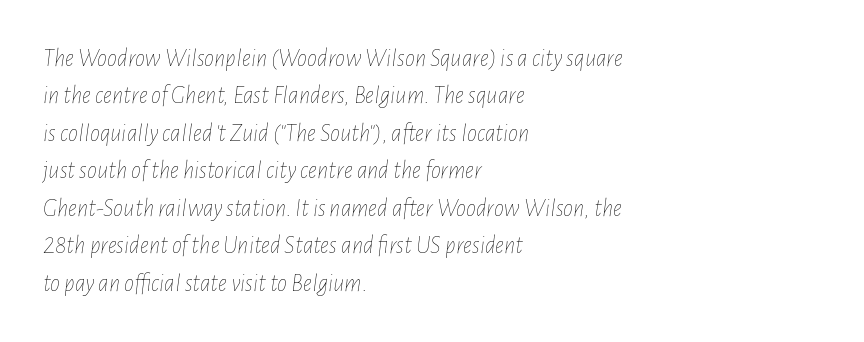
{"italic": "yes", "lean": "right", "slant_degrees": 7, "bold": "no", "underline": "no", "align": "left", "line_spacing": "normal", "line_spacing_ratio": 1.5, "letter_spacing": "normal", "letter_spacing_em": 0.0, "glyph_px": 25}
